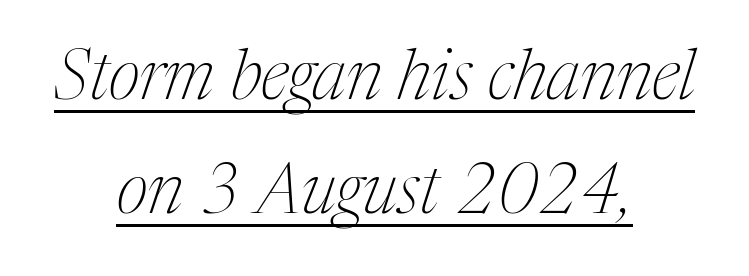
The image shows 69 px thin, condensed serif type, italic (leaning right); set centered, normal line spacing (1.65x), normal letter spacing, underlined; medium stroke contrast and a medium x-height.
